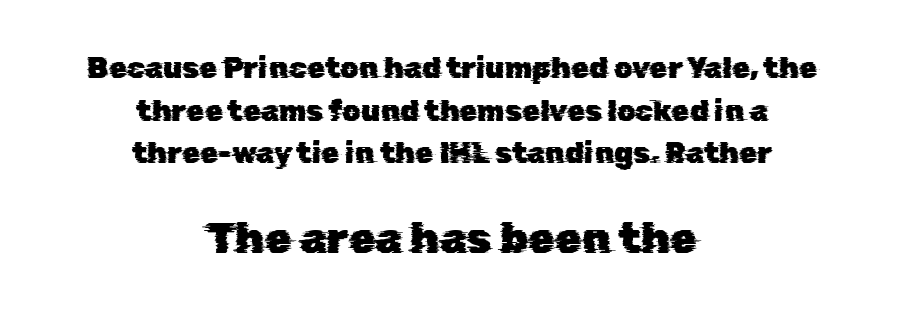
{"serif": "no", "width": "normal", "stroke_contrast": "low", "x_height": "medium", "monospaced": "no", "underline": "no", "align": "center", "line_spacing": "normal", "line_spacing_ratio": 1.47, "letter_spacing": "normal", "letter_spacing_em": 0.0, "larger_block": "second", "size_ratio": 1.48, "glyph_px": 43}
